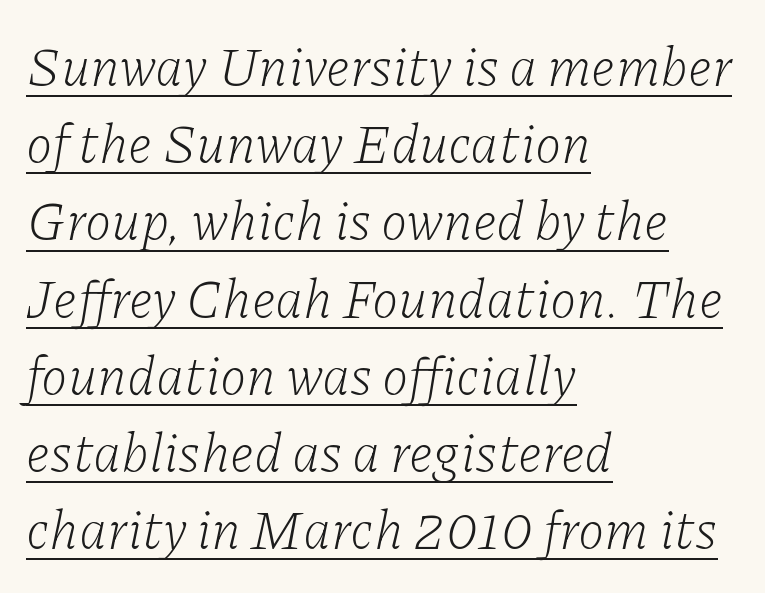
Q: Is the text bold? A: No.
Q: Is the text italic (slanted)? A: Yes, it leans right by about 11 degrees.
Q: Is the typeface a serif or a sans-serif typeface? A: Serif.
Q: Is the text underlined? A: Yes.
Q: How is the paragraph aligned? A: Left-aligned.
Q: Is the spacing between letters normal or unusually wide? A: Normal.
Q: Is the spacing between lines tight, normal or loose? A: Normal.
Q: Width (condensed, normal, or wide)? A: Normal.
Q: Stroke contrast? A: Low.
Q: x-height? A: Medium.
Q: Monospaced? A: No.
